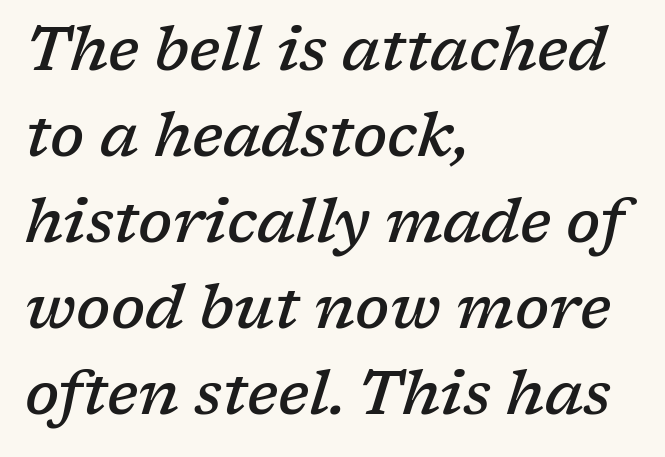
Q: Is the text bold? A: Semi-bold.
Q: Is the text italic (slanted)? A: Yes, it leans right by about 17 degrees.
Q: Is the typeface a serif or a sans-serif typeface? A: Serif.
Q: Is the text underlined? A: No.
Q: How is the paragraph aligned? A: Left-aligned.
Q: Is the spacing between letters normal or unusually wide? A: Normal.
Q: Is the spacing between lines tight, normal or loose? A: Normal.
Q: Width (condensed, normal, or wide)? A: Normal.
Q: Stroke contrast? A: Low.
Q: x-height? A: Medium.
Q: Monospaced? A: No.
